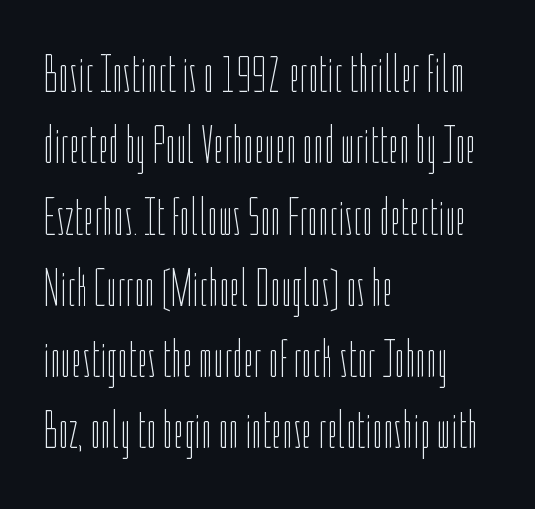
Leading matches the norm, producing a regular column. Beneath every word, the page is bare. One-word summary of the alignment: left. Is there any slant? The stems are plumb. Words appear dense and cohesive because spacing is normal.
